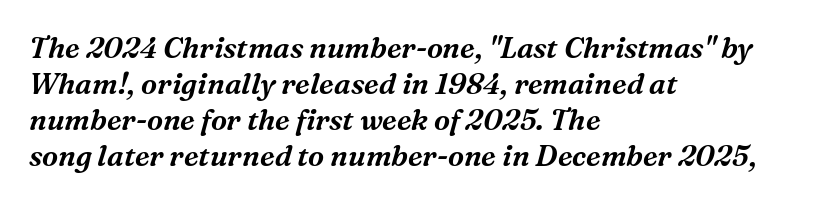
The image shows 29 px serif type, italic (leaning right); set left-aligned, line spacing 1.24x, normal letter spacing, not underlined; medium stroke contrast and a medium x-height.
